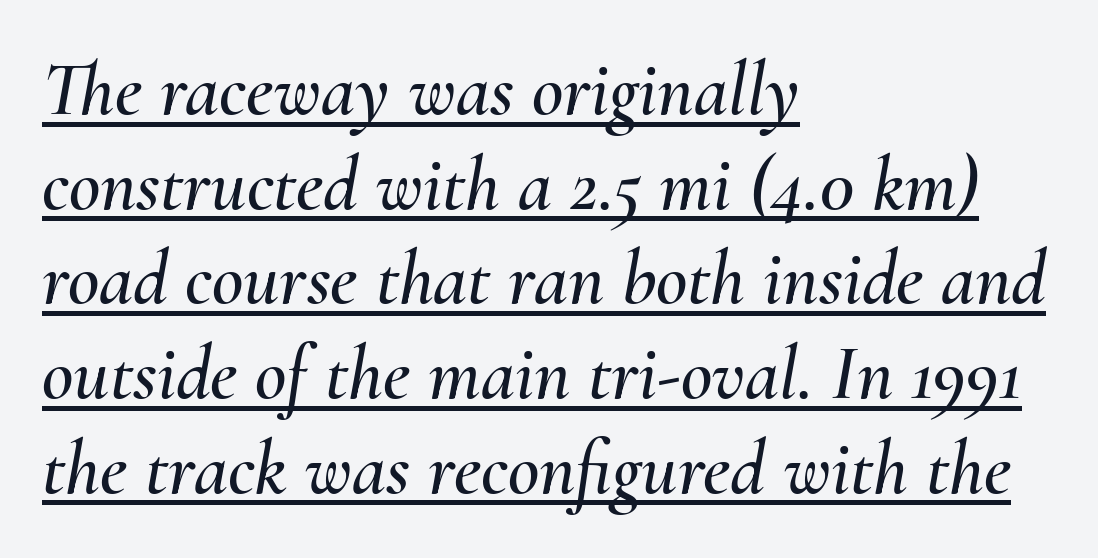
{"italic": "yes", "lean": "right", "slant_degrees": 10, "width": "normal", "stroke_contrast": "medium", "x_height": "small", "monospaced": "no", "underline": "yes", "align": "left", "line_spacing_ratio": 1.23, "letter_spacing": "normal", "letter_spacing_em": 0.0, "glyph_px": 77}
